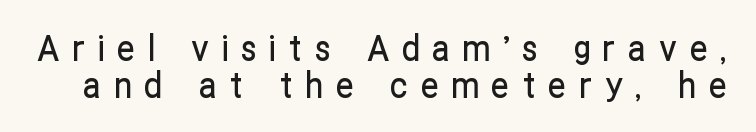
The lettering holds an erect, upright posture throughout. Bare-footed words on every line. The typeface chosen for these lines omits serifs. Notice how descenders almost collide with the ascenders below — that's tight leading. Does extra space separate the letters? Yes, quite a lot of it.
